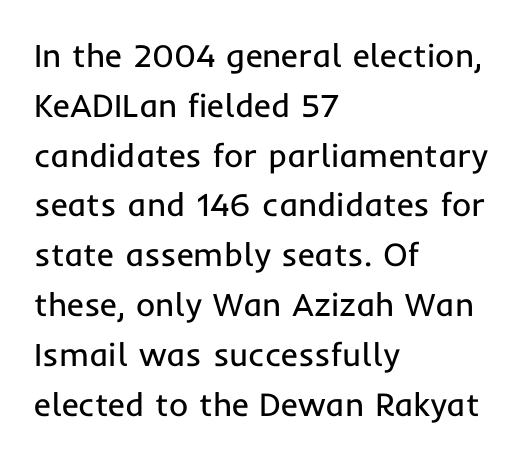
{"serif": "no", "italic": "no", "bold": "no", "weight": "regular", "width": "normal", "stroke_contrast": "low", "x_height": "medium", "monospaced": "no", "underline": "no", "align": "left", "line_spacing": "normal", "line_spacing_ratio": 1.51, "letter_spacing": "normal", "letter_spacing_em": 0.0, "glyph_px": 33}
